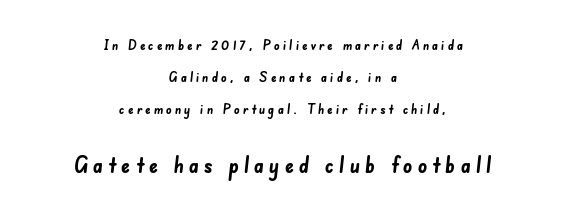
Q: Is the text bold? A: Yes.
Q: Is the text underlined? A: No.
Q: How is the paragraph aligned? A: Centered.
Q: Is the spacing between letters normal or unusually wide? A: Unusually wide.
Q: Is the spacing between lines tight, normal or loose? A: Loose.
Q: Which block of text is set in a larger size, the first (top) or the second (bottom)? A: The second (bottom) one.
